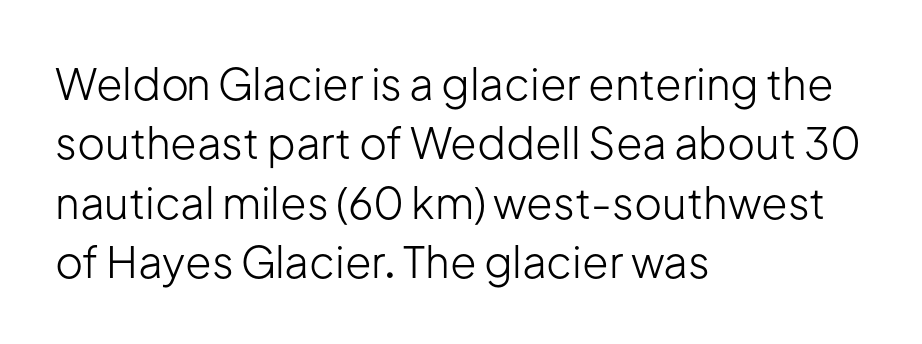
Q: Is the text bold? A: No.
Q: Is the text italic (slanted)? A: No, it is upright.
Q: Is the typeface a serif or a sans-serif typeface? A: Sans-serif.
Q: Is the text underlined? A: No.
Q: How is the paragraph aligned? A: Left-aligned.
Q: Is the spacing between letters normal or unusually wide? A: Normal.
Q: Is the spacing between lines tight, normal or loose? A: Normal.
Q: Width (condensed, normal, or wide)? A: Normal.
Q: Stroke contrast? A: Low.
Q: x-height? A: Medium.
Q: Monospaced? A: No.
